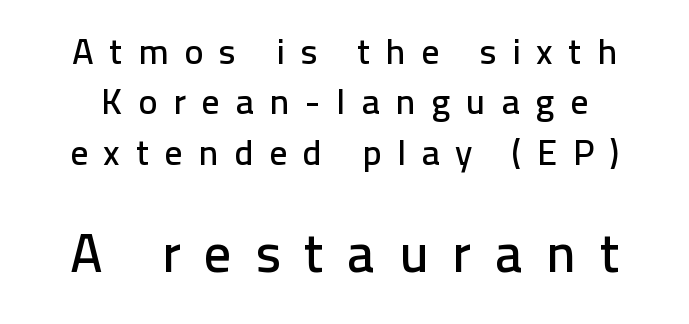
Line spacing here is normal. Is the letter spacing exaggerated? Yes — the characters are pushed far apart. Is there any slant? The stems are plumb. The emphasis by scale lands on block number two, below. The face used here is proportionally spaced, like ordinary book or web type.
